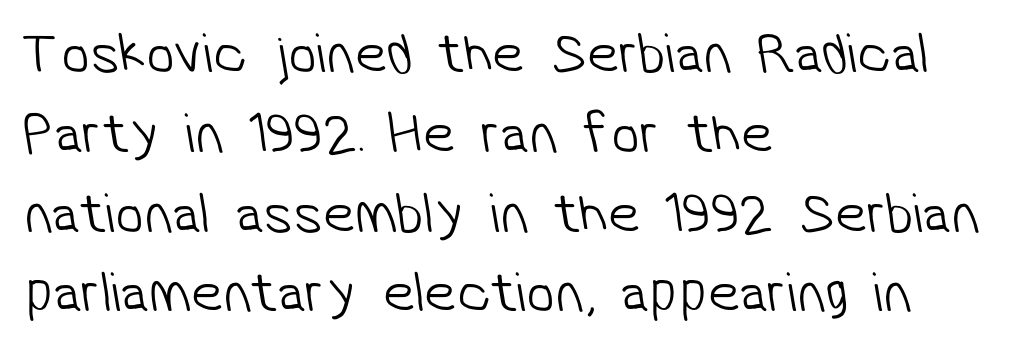
The horizontal fit of the characters is conventional and even. The typesetting does not lean heavy: it is not bold. If you measured baseline to baseline, you'd find a middling distance. The strip under each line holds only bare page. This is sans-serif lettering, the kind often seen on screens and signage. The paragraph shown leans on its left margin.
